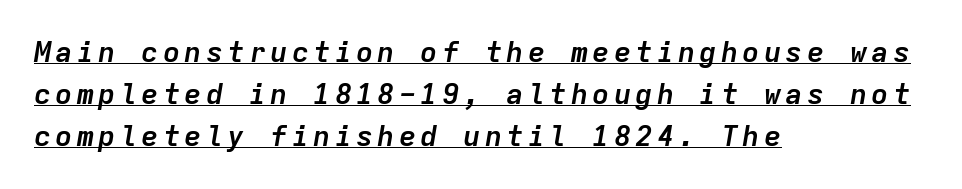
Q: Is the text bold? A: Yes.
Q: Is the text italic (slanted)? A: Yes, it leans right by about 9 degrees.
Q: Is the text underlined? A: Yes.
Q: How is the paragraph aligned? A: Left-aligned.
Q: Is the spacing between lines tight, normal or loose? A: Normal.
Q: Width (condensed, normal, or wide)? A: Normal.
Q: Stroke contrast? A: Low.
Q: x-height? A: Medium.
Q: Monospaced? A: Yes.
